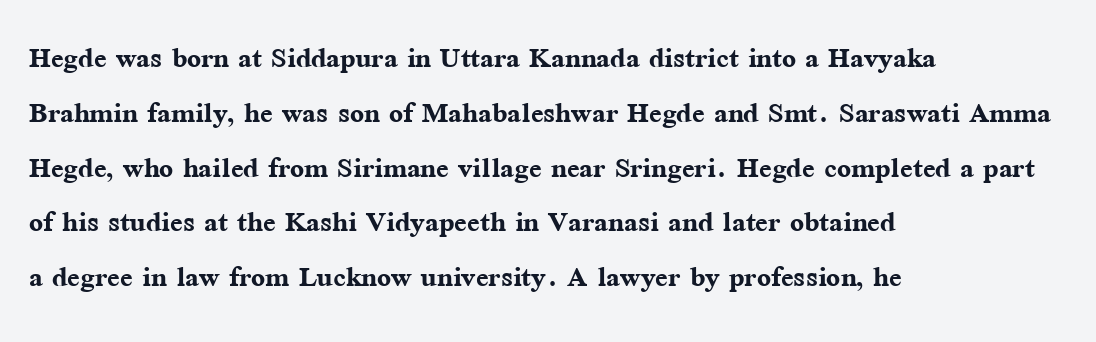
The image shows 37 px semibold serif type, upright; set left-aligned, normal line spacing (1.48x), normal letter spacing, not underlined; medium stroke contrast and a medium x-height.
